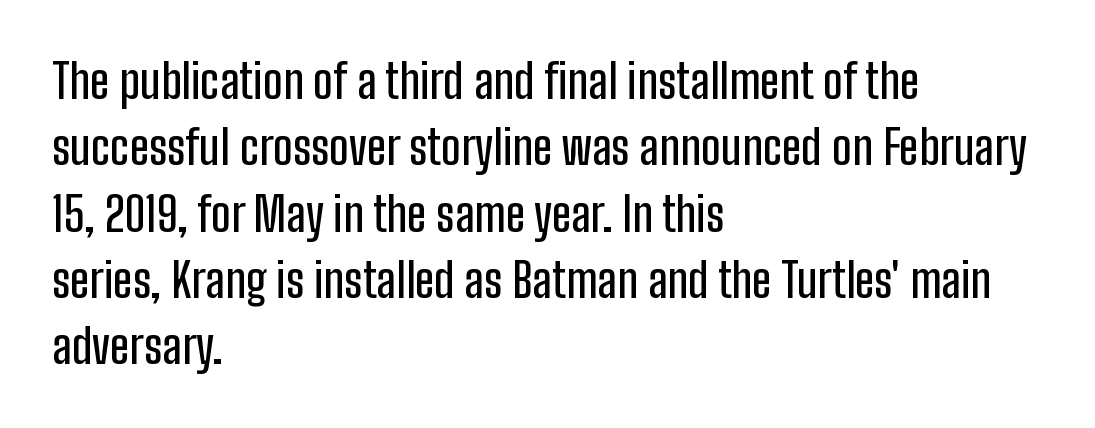
{"serif": "no", "italic": "no", "width": "condensed", "stroke_contrast": "low", "x_height": "medium", "monospaced": "no", "underline": "no", "align": "left", "line_spacing": "normal", "line_spacing_ratio": 1.41, "letter_spacing": "normal", "letter_spacing_em": 0.0, "glyph_px": 47}
